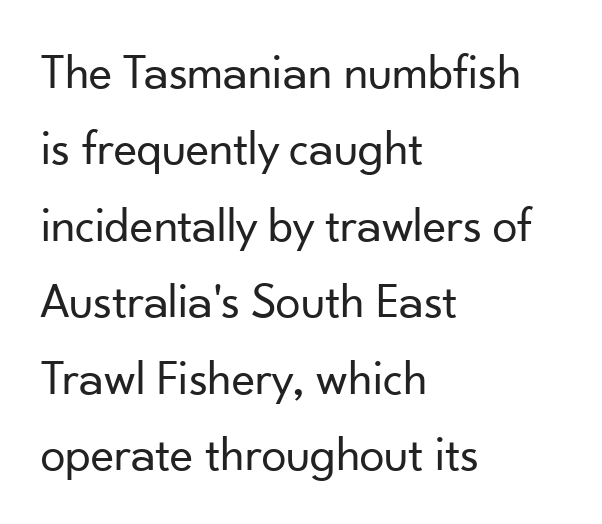
Q: Is the text bold? A: No.
Q: Is the text italic (slanted)? A: No, it is upright.
Q: Is the typeface a serif or a sans-serif typeface? A: Sans-serif.
Q: Is the text underlined? A: No.
Q: How is the paragraph aligned? A: Left-aligned.
Q: Is the spacing between letters normal or unusually wide? A: Normal.
Q: Is the spacing between lines tight, normal or loose? A: Normal.
Q: Width (condensed, normal, or wide)? A: Normal.
Q: Stroke contrast? A: Low.
Q: x-height? A: Small.
Q: Monospaced? A: No.
